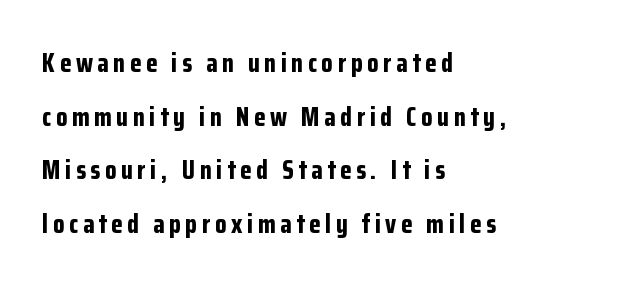
Does the copy run flush right? No — it runs flush left. The passage shown stacks its lines with a broad gap. The letters stand upright; this is a roman face. Rule under the text: the space is simply empty.
